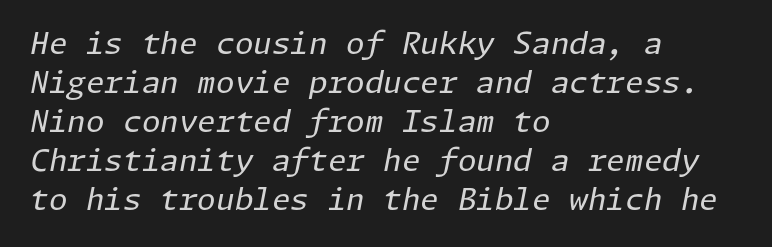
{"italic": "yes", "lean": "right", "slant_degrees": 11, "bold": "no", "weight": "regular", "width": "normal", "stroke_contrast": "low", "x_height": "medium", "underline": "no", "align": "left", "line_spacing": "normal", "line_spacing_ratio": 1.3, "letter_spacing": "normal", "letter_spacing_em": 0.0, "glyph_px": 30}
